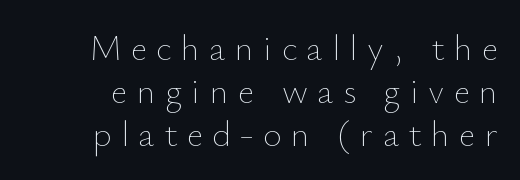
The image shows 36 px thin type, upright; set line spacing 1.2x, unusually wide letter spacing (+0.26 em), not underlined; low stroke contrast and a small x-height.
